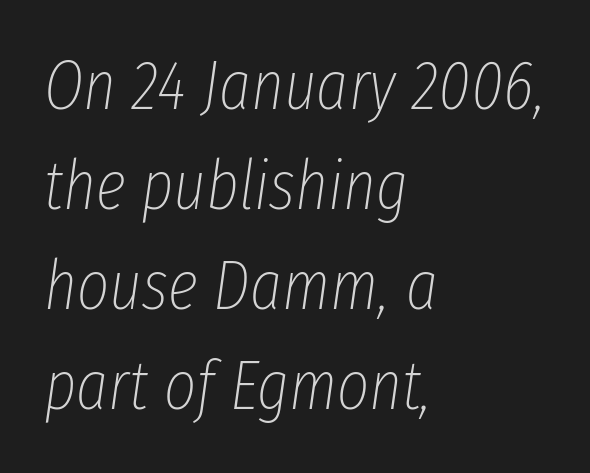
Q: Is the text bold? A: No.
Q: Is the text italic (slanted)? A: Yes, it leans right by about 8 degrees.
Q: Is the text underlined? A: No.
Q: How is the paragraph aligned? A: Left-aligned.
Q: Is the spacing between letters normal or unusually wide? A: Normal.
Q: Is the spacing between lines tight, normal or loose? A: Normal.
Q: Width (condensed, normal, or wide)? A: Condensed.
Q: Stroke contrast? A: Low.
Q: x-height? A: Medium.
Q: Monospaced? A: No.
